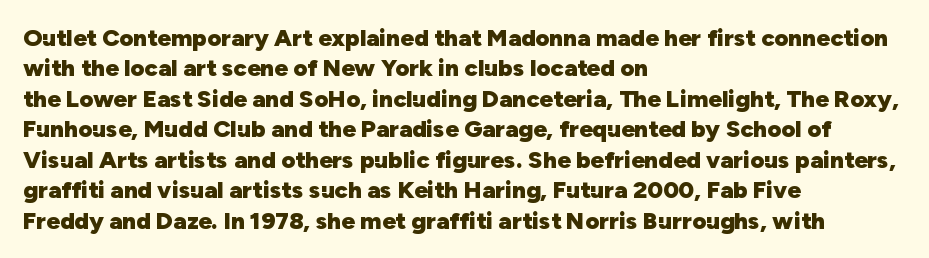
{"italic": "no", "bold": "yes", "underline": "no", "align": "left", "line_spacing": "normal", "line_spacing_ratio": 1.27, "letter_spacing": "normal", "letter_spacing_em": 0.0, "glyph_px": 24}
